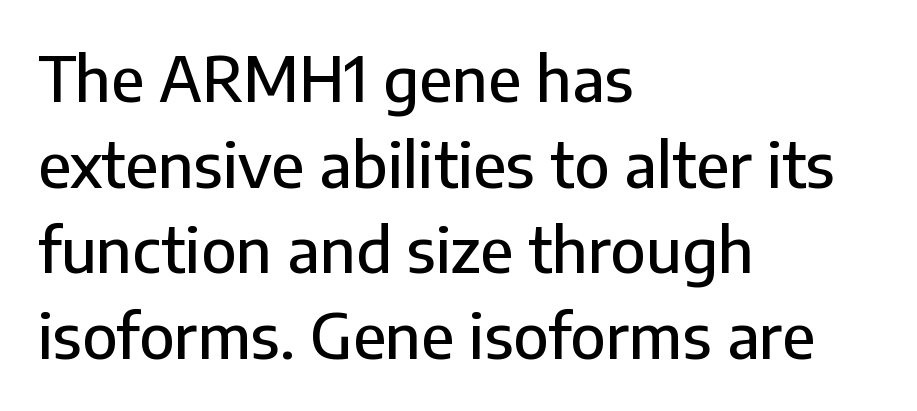
Q: Is the text italic (slanted)? A: No, it is upright.
Q: Is the typeface a serif or a sans-serif typeface? A: Sans-serif.
Q: Is the text underlined? A: No.
Q: How is the paragraph aligned? A: Left-aligned.
Q: Is the spacing between letters normal or unusually wide? A: Normal.
Q: Is the spacing between lines tight, normal or loose? A: Normal.
Q: Width (condensed, normal, or wide)? A: Normal.
Q: Stroke contrast? A: Low.
Q: x-height? A: Medium.
Q: Monospaced? A: No.
